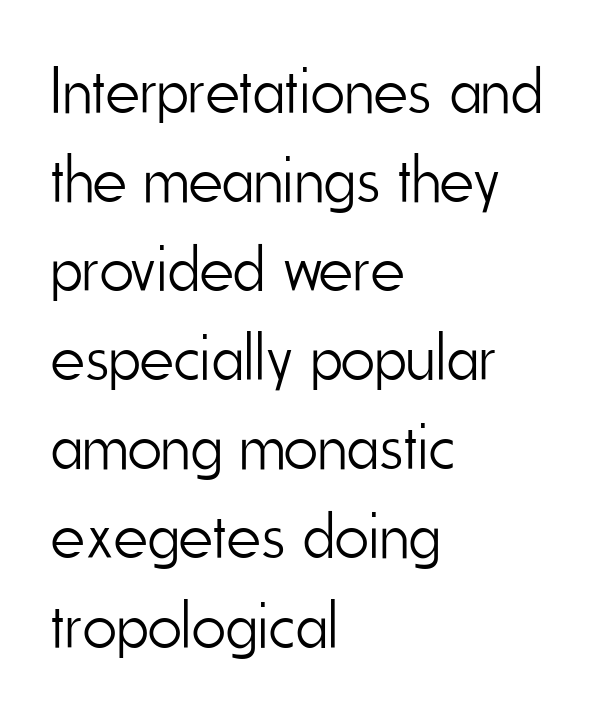
No extra ink here — the face is not bold. How are the letters spaced? Ordinarily, with no added tracking. Ordinary non-slanted type is in use. Nobody drew a line under any word here. The font family rendered here belongs to the sans-serif group.
